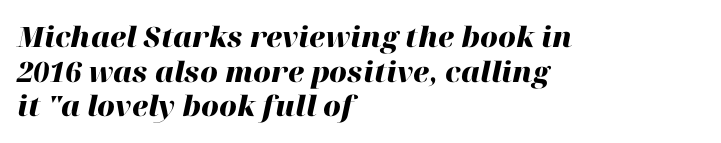
The image shows 28 px heavy type, italic (leaning right); set left-aligned, line spacing 1.24x, normal letter spacing, not underlined; high stroke contrast and a medium x-height.
